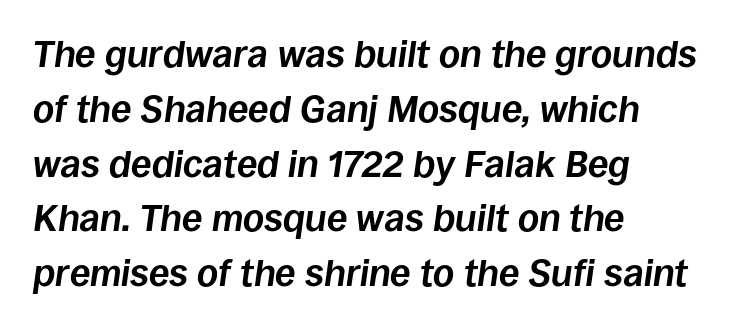
Q: Is the text bold? A: Yes.
Q: Is the text italic (slanted)? A: Yes, it leans right by about 8 degrees.
Q: Is the text underlined? A: No.
Q: How is the paragraph aligned? A: Left-aligned.
Q: Is the spacing between letters normal or unusually wide? A: Normal.
Q: Is the spacing between lines tight, normal or loose? A: Normal.
Q: Width (condensed, normal, or wide)? A: Normal.
Q: Stroke contrast? A: Low.
Q: x-height? A: Large.
Q: Monospaced? A: No.
